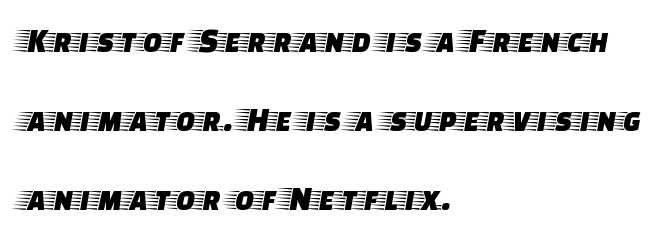
Little horizontal feet cap the strokes, marking this as serif type. Clear beneath every line of the passage. The rag falls on the right side of this text block.
